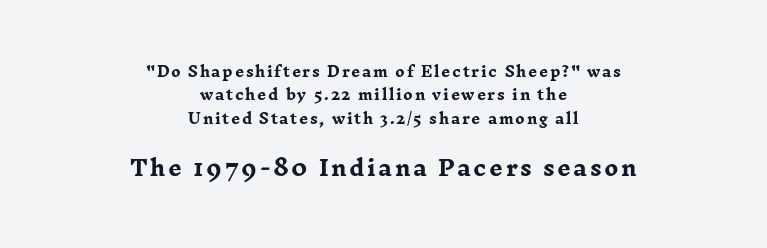
The image shows 21 px bold type, upright; set centered, normal line spacing (1.67x), not underlined; the second (bottom) block is 1.5x larger.
